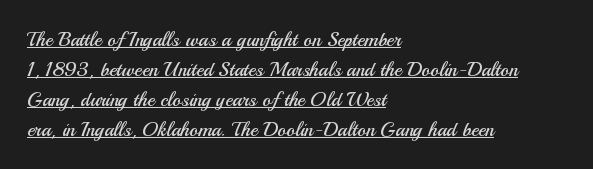
{"bold": "no", "underline": "yes", "align": "left", "line_spacing": "normal", "line_spacing_ratio": 1.5, "letter_spacing": "normal", "letter_spacing_em": 0.0, "glyph_px": 20}
